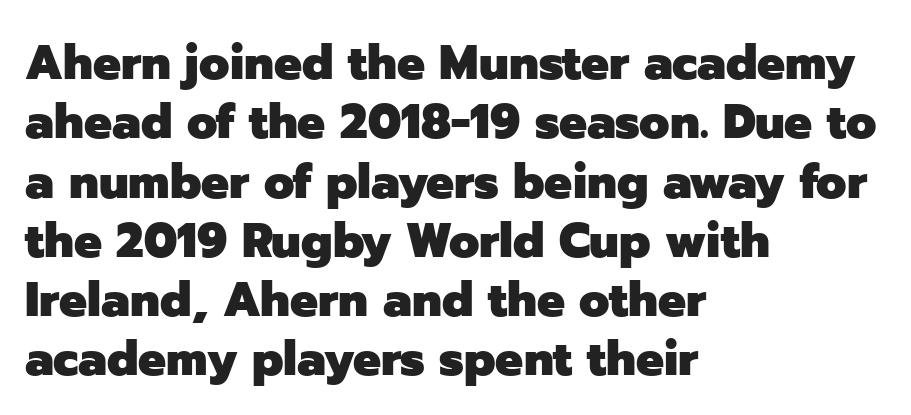
The zone under the glyphs is completely vacant. Grotesque or geometric, the face here clearly has no serifs. Leftover space on each line is placed entirely after the last word. Do the letters lean? They stand straight. Typographic density is high because the face is bold. Default kerning and tracking; the words read as compact shapes.
